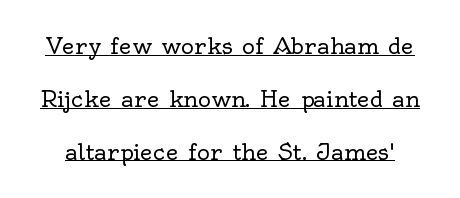
{"italic": "no", "bold": "no", "underline": "yes", "line_spacing": "loose", "line_spacing_ratio": 2.4, "letter_spacing": "normal", "letter_spacing_em": 0.0, "glyph_px": 22}
